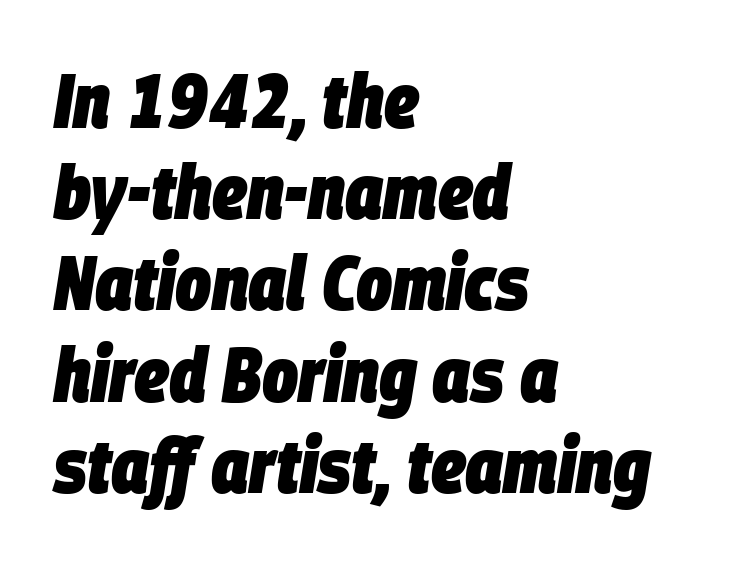
The image shows 76 px heavy, condensed type, italic (leaning right); set left-aligned, line spacing 1.2x, normal letter spacing, not underlined; low stroke contrast and a large x-height.
